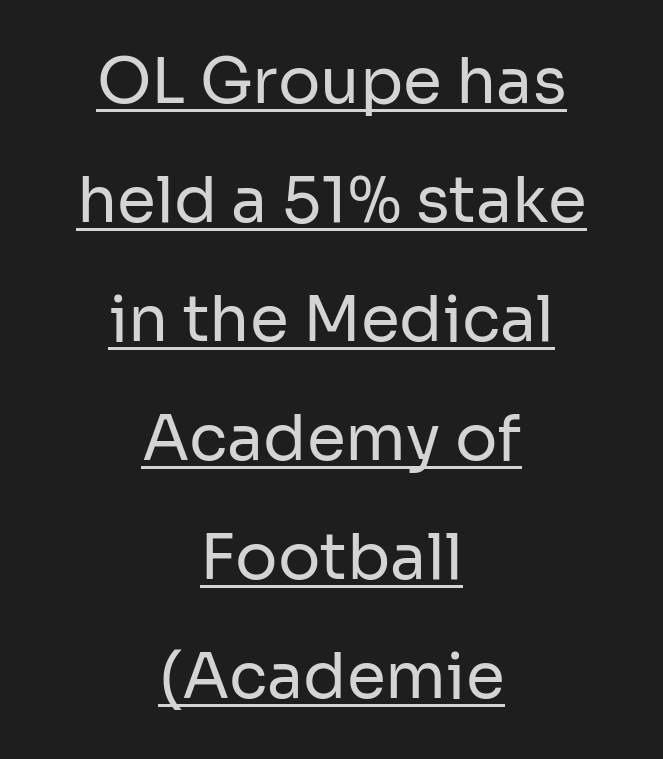
These lines were composed using upright roman letters. Proportional: the letters do not fall into vertical columns. In CSS terms this would be text-align: center. Serifs: no, the terminals of the letterforms are clean.
